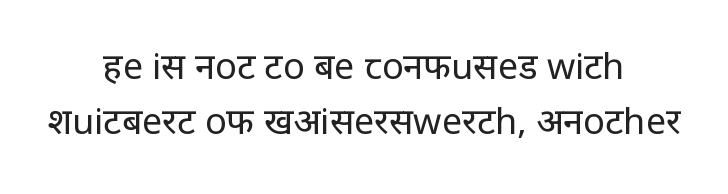
Q: Is the text bold? A: No.
Q: Is the text italic (slanted)? A: No, it is upright.
Q: Is the typeface a serif or a sans-serif typeface? A: Sans-serif.
Q: Is the text underlined? A: No.
Q: How is the paragraph aligned? A: Centered.
Q: Is the spacing between letters normal or unusually wide? A: Normal.
Q: Is the spacing between lines tight, normal or loose? A: Normal.
Q: Width (condensed, normal, or wide)? A: Normal.
Q: Stroke contrast? A: Low.
Q: x-height? A: Large.
Q: Monospaced? A: No.
